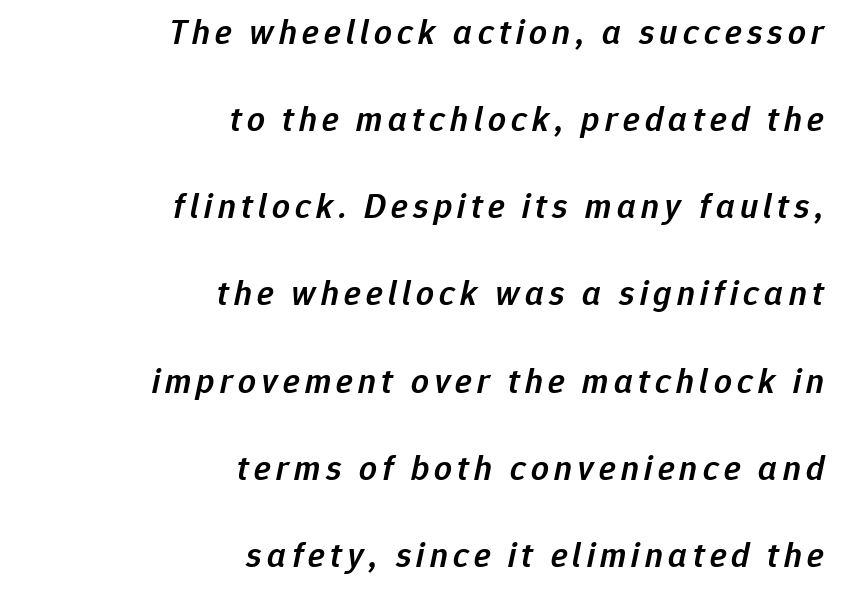
Q: Is the text bold? A: Semi-bold.
Q: Is the text italic (slanted)? A: Yes, it leans right by about 12 degrees.
Q: Is the text underlined? A: No.
Q: How is the paragraph aligned? A: Right-aligned.
Q: Is the spacing between lines tight, normal or loose? A: Loose.
Q: Width (condensed, normal, or wide)? A: Normal.
Q: Stroke contrast? A: Low.
Q: x-height? A: Medium.
Q: Monospaced? A: No.
